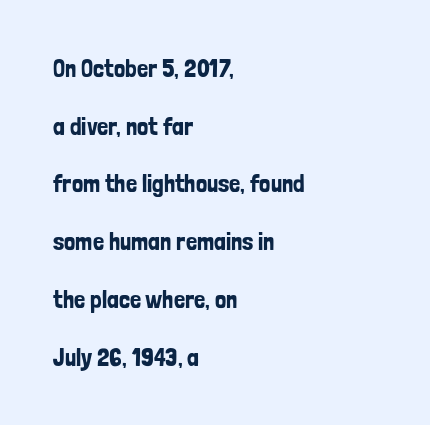
Q: Is the text italic (slanted)? A: No, it is upright.
Q: Is the text underlined? A: No.
Q: How is the paragraph aligned? A: Left-aligned.
Q: Is the spacing between letters normal or unusually wide? A: Normal.
Q: Is the spacing between lines tight, normal or loose? A: Loose.
